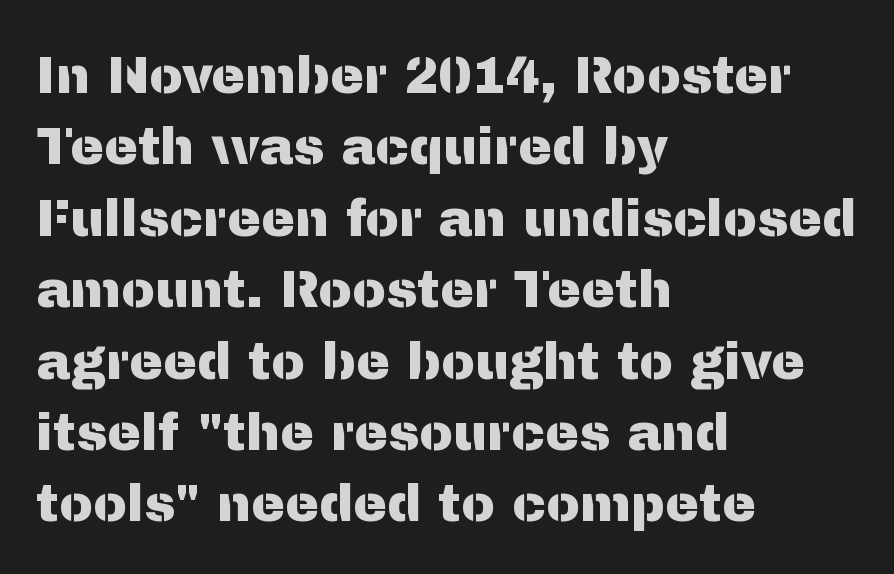
Q: Is the text italic (slanted)? A: No, it is upright.
Q: Is the typeface a serif or a sans-serif typeface? A: Sans-serif.
Q: Is the text underlined? A: No.
Q: How is the paragraph aligned? A: Left-aligned.
Q: Is the spacing between letters normal or unusually wide? A: Normal.
Q: Is the spacing between lines tight, normal or loose? A: Normal.
Q: Width (condensed, normal, or wide)? A: Normal.
Q: Stroke contrast? A: Medium.
Q: x-height? A: Medium.
Q: Monospaced? A: No.
